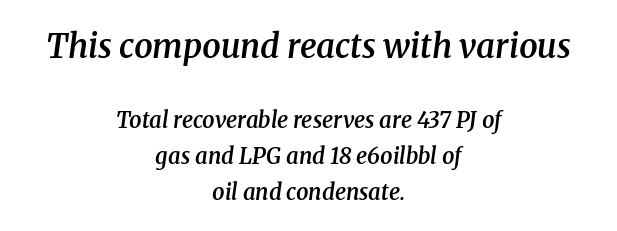
The image shows 33 px semibold serif type, italic (leaning right); set centered, normal line spacing (1.64x), normal letter spacing, not underlined; the first (top) block is 1.5x larger; medium stroke contrast and a medium x-height.
